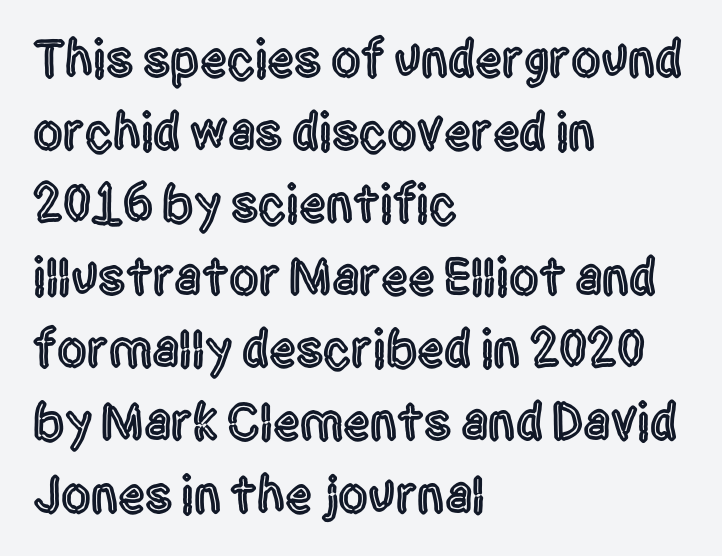
Q: Is the text italic (slanted)? A: No, it is upright.
Q: Is the typeface a serif or a sans-serif typeface? A: Sans-serif.
Q: Is the text underlined? A: No.
Q: How is the paragraph aligned? A: Left-aligned.
Q: Is the spacing between letters normal or unusually wide? A: Normal.
Q: Is the spacing between lines tight, normal or loose? A: Normal.
Q: Width (condensed, normal, or wide)? A: Condensed.
Q: x-height? A: Large.
Q: Monospaced? A: No.
